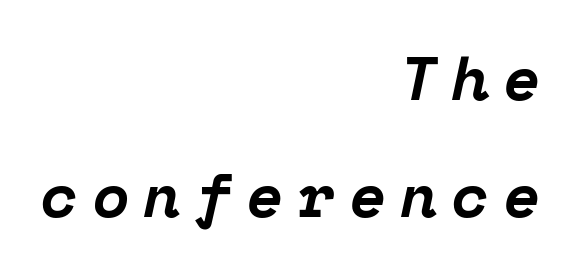
The image shows 61 px bold serif type, italic (leaning right), monospaced; set right-aligned, loose line spacing (1.91x), unusually wide letter spacing (+0.23 em), not underlined; low stroke contrast and a medium x-height.
